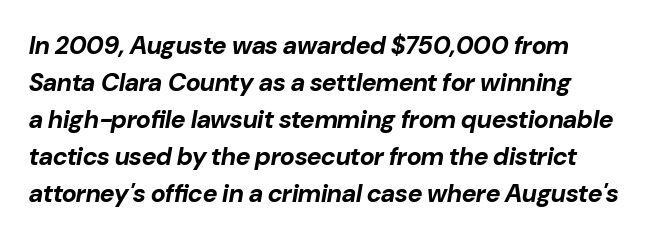
Q: Is the text bold? A: Yes.
Q: Is the text italic (slanted)? A: Yes, it leans right by about 10 degrees.
Q: Is the text underlined? A: No.
Q: Is the spacing between letters normal or unusually wide? A: Normal.
Q: Is the spacing between lines tight, normal or loose? A: Normal.
